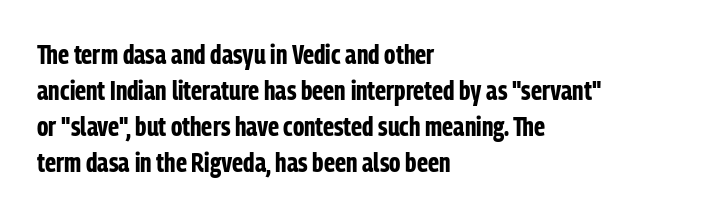
Q: Is the text bold? A: Yes.
Q: Is the text italic (slanted)? A: No, it is upright.
Q: Is the text underlined? A: No.
Q: How is the paragraph aligned? A: Left-aligned.
Q: Is the spacing between letters normal or unusually wide? A: Normal.
Q: Is the spacing between lines tight, normal or loose? A: Normal.
